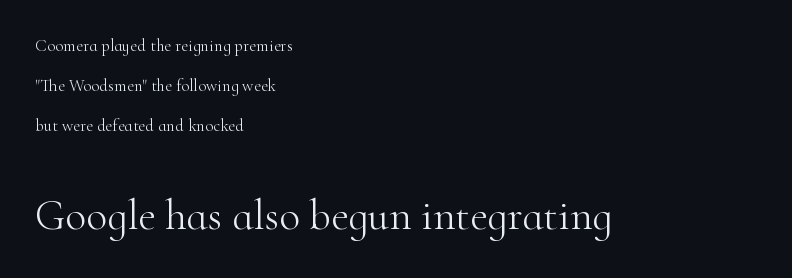
Q: Is the text bold? A: No.
Q: Is the text italic (slanted)? A: No, it is upright.
Q: Is the typeface a serif or a sans-serif typeface? A: Serif.
Q: Is the text underlined? A: No.
Q: How is the paragraph aligned? A: Left-aligned.
Q: Is the spacing between letters normal or unusually wide? A: Normal.
Q: Is the spacing between lines tight, normal or loose? A: Loose.
Q: Which block of text is set in a larger size, the first (top) or the second (bottom)? A: The second (bottom) one.
Q: Width (condensed, normal, or wide)? A: Normal.
Q: Stroke contrast? A: High.
Q: x-height? A: Small.
Q: Monospaced? A: No.
